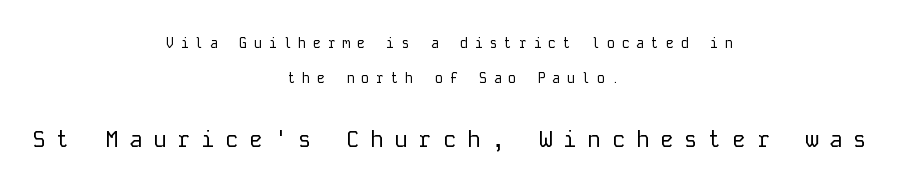
Q: Is the text bold? A: No.
Q: Is the text italic (slanted)? A: No, it is upright.
Q: Is the text underlined? A: No.
Q: How is the paragraph aligned? A: Centered.
Q: Is the spacing between letters normal or unusually wide? A: Unusually wide.
Q: Is the spacing between lines tight, normal or loose? A: Loose.
Q: Which block of text is set in a larger size, the first (top) or the second (bottom)? A: The second (bottom) one.
